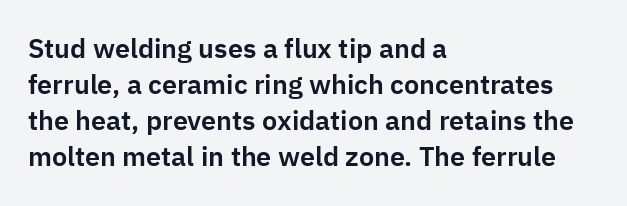
Vertically, the passage feels balanced, rows spaced as you'd expect. The face used here is rendered with its standard letterfit. The words here are not underlined. Posture: straight, roman, zero tilt.
